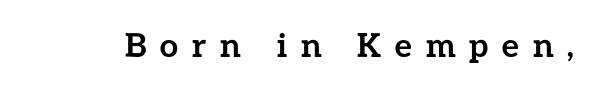
The image shows 33 px semibold type, upright; set unusually wide letter spacing (+0.42 em), not underlined; low stroke contrast and a medium x-height.
